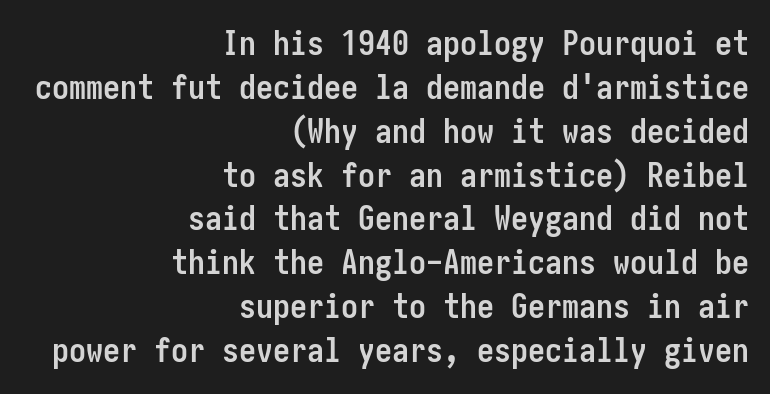
The image shows 34 px semibold, condensed sans-serif type, upright; set right-aligned, normal line spacing (1.29x), normal letter spacing, not underlined; low stroke contrast and a medium x-height.
